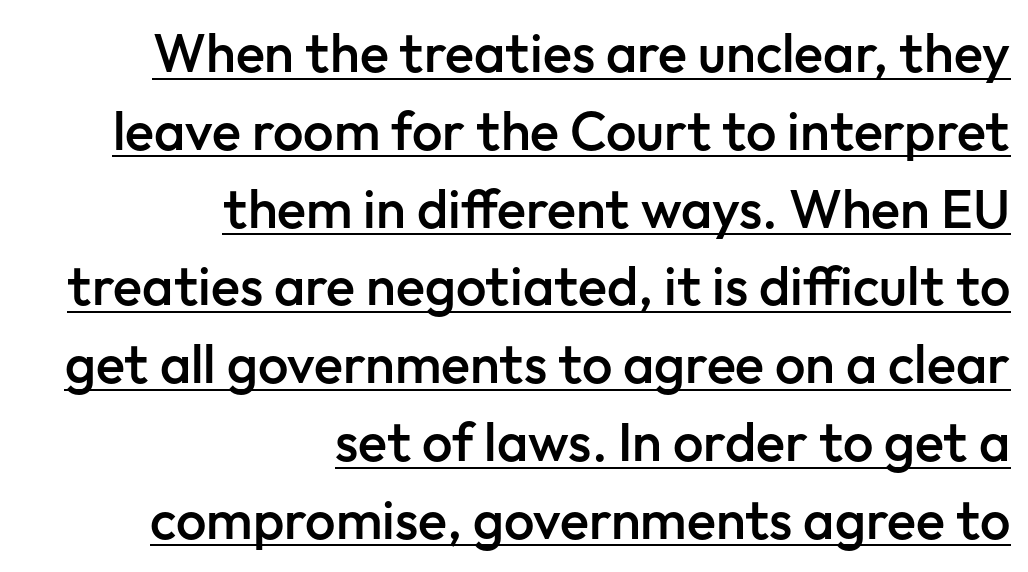
Q: Is the text bold? A: Semi-bold.
Q: Is the text italic (slanted)? A: No, it is upright.
Q: Is the typeface a serif or a sans-serif typeface? A: Sans-serif.
Q: Is the text underlined? A: Yes.
Q: How is the paragraph aligned? A: Right-aligned.
Q: Is the spacing between letters normal or unusually wide? A: Normal.
Q: Is the spacing between lines tight, normal or loose? A: Normal.
Q: Width (condensed, normal, or wide)? A: Normal.
Q: Stroke contrast? A: Low.
Q: x-height? A: Medium.
Q: Monospaced? A: No.
